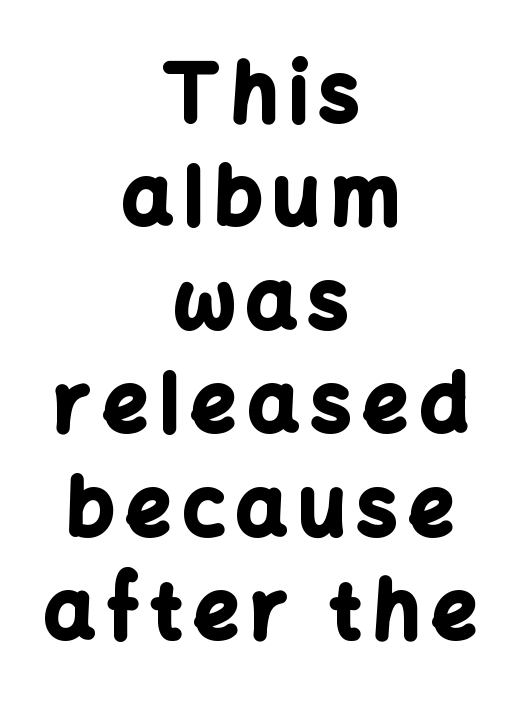
Layout note: lines centered. Each glyph is drawn with heavy, bold strokes. Lines of text with bare space underneath. Line spacing here is normal.
